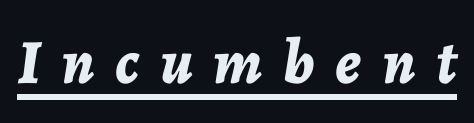
{"italic": "yes", "lean": "right", "slant_degrees": 7, "bold": "yes", "weight": "bold", "width": "normal", "stroke_contrast": "low", "x_height": "medium", "monospaced": "no", "underline": "yes", "letter_spacing": "wide", "letter_spacing_em": 0.33, "glyph_px": 63}
